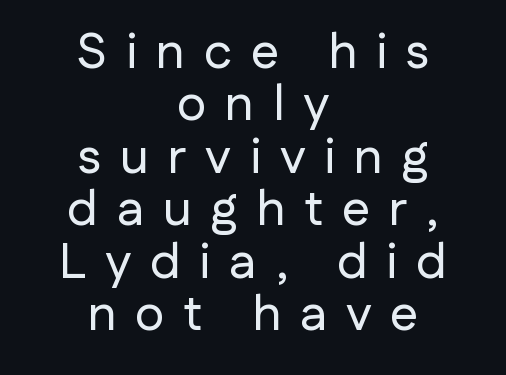
{"serif": "no", "italic": "no", "width": "normal", "stroke_contrast": "low", "x_height": "medium", "monospaced": "no", "underline": "no", "align": "center", "line_spacing": "tight", "line_spacing_ratio": 1.05, "letter_spacing": "wide", "letter_spacing_em": 0.38, "glyph_px": 50}
